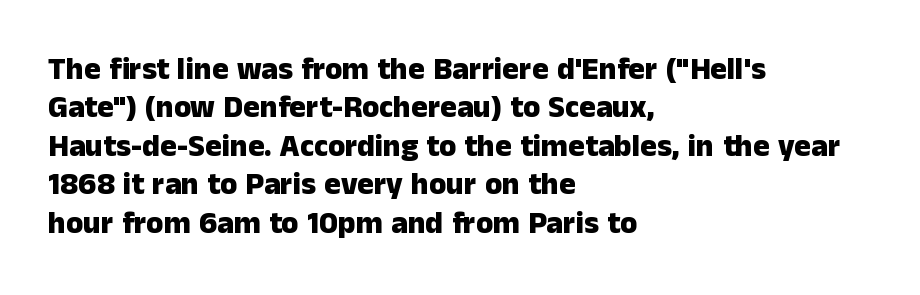
This sample is left-justified, so line endings fall wherever the words run out. Each row of text sits above clean, open space. Words appear dense and cohesive because spacing is normal. These words are printed bold, with thick strokes throughout. Italic: no, the glyphs are upright roman. To sum up the face: it is a sans, with no serifs.
